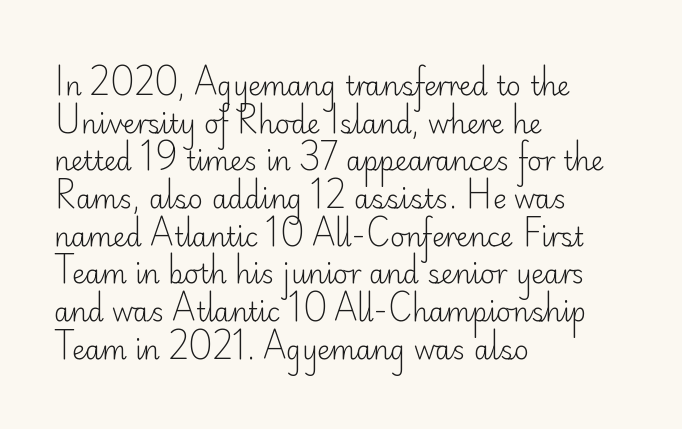
{"italic": "no", "bold": "no", "underline": "no", "align": "left", "line_spacing": "normal", "line_spacing_ratio": 1.45, "letter_spacing": "normal", "letter_spacing_em": 0.0, "glyph_px": 26}
